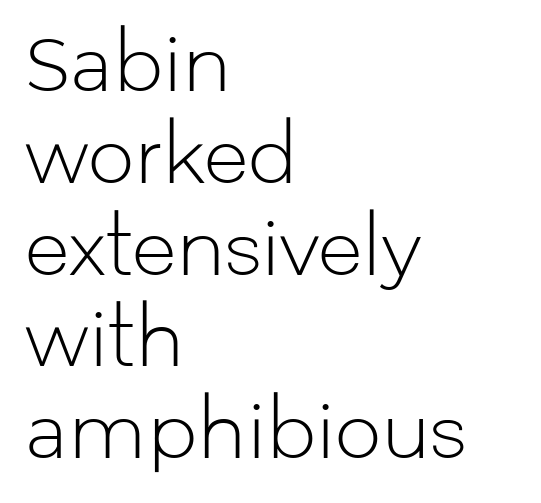
{"serif": "no", "italic": "no", "bold": "no", "weight": "light", "width": "normal", "stroke_contrast": "low", "x_height": "medium", "monospaced": "no", "underline": "no", "align": "left", "line_spacing_ratio": 1.24, "letter_spacing": "normal", "letter_spacing_em": 0.0, "glyph_px": 74}
